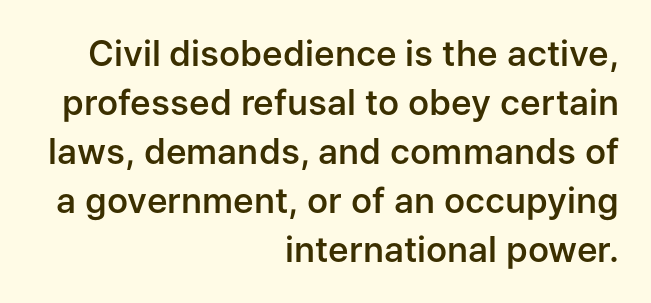
{"serif": "no", "italic": "no", "bold": "semi", "weight": "semibold", "width": "normal", "stroke_contrast": "low", "x_height": "medium", "monospaced": "no", "underline": "no", "align": "right", "line_spacing": "normal", "line_spacing_ratio": 1.4, "letter_spacing": "normal", "letter_spacing_em": 0.0, "glyph_px": 35}
